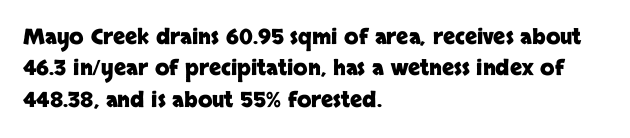
{"italic": "no", "bold": "yes", "underline": "no", "align": "left", "line_spacing": "normal", "line_spacing_ratio": 1.49, "letter_spacing": "normal", "letter_spacing_em": 0.0, "glyph_px": 21}
